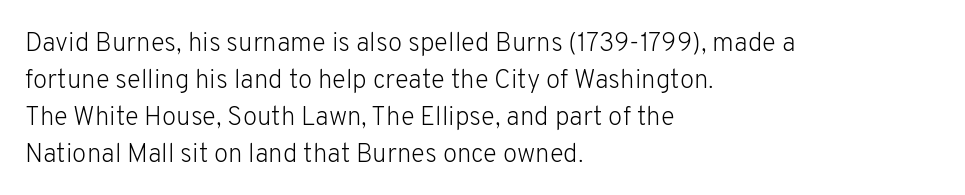
Rule under the text: the space is simply empty. The tracking reads as untouched default to a designer's eye. Compared with a typical body face, this is equally light or lighter still. A student would call this left alignment; a typographer would say flush left, rag right. The rows are spaced the way most documents space them.
